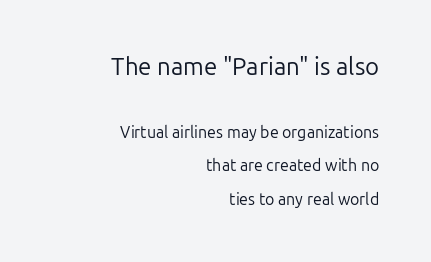
Each new line begins a long way beneath the previous one. Does the bottom block carry the larger type? No, the top block does. These lines were composed using upright roman letters. Descender tails drop into unmarked territory. Short note: letters normally spaced. Heft: none added — not bold.
